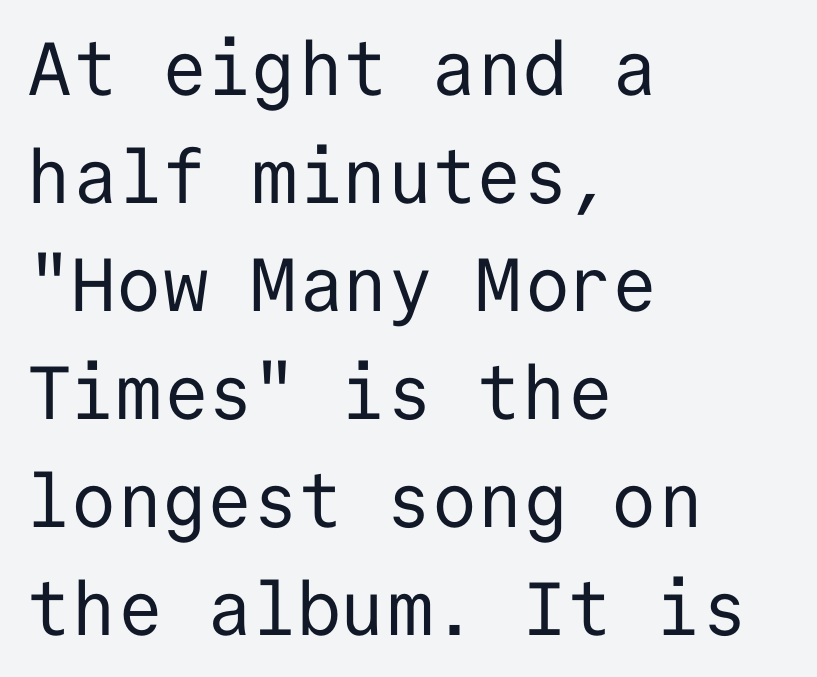
The image shows 75 px regular-weight sans-serif type, upright, monospaced; set left-aligned, normal line spacing (1.44x), normal letter spacing, not underlined; low stroke contrast and a medium x-height.
